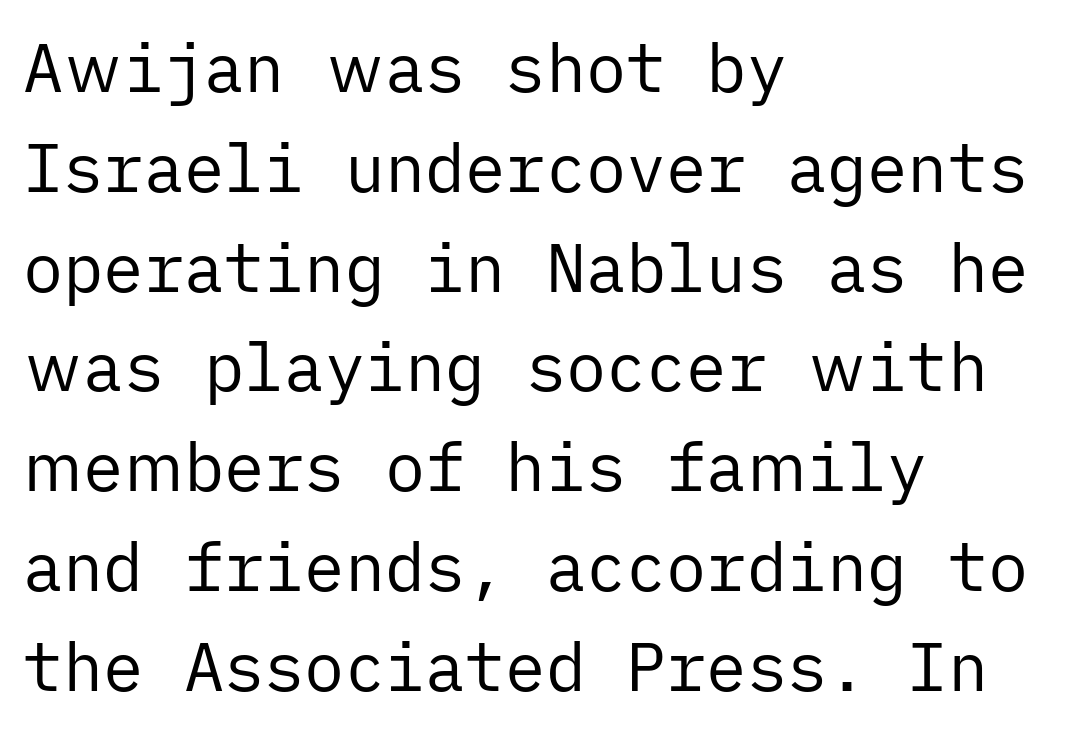
Has an underline been added? It has not. These lines keep a tight, regular rhythm from letter to letter. You can tell it's not italic because the verticals are truly vertical. Weight: regular or lighter. Letterform terminals end flat and unadorned throughout the passage.
